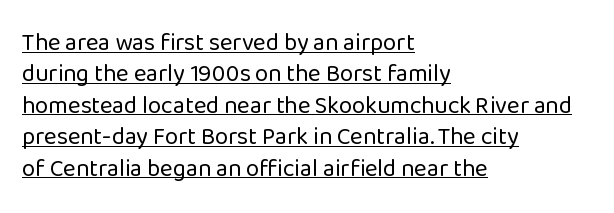
Q: Is the text bold? A: No.
Q: Is the text italic (slanted)? A: No, it is upright.
Q: Is the text underlined? A: Yes.
Q: How is the paragraph aligned? A: Left-aligned.
Q: Is the spacing between letters normal or unusually wide? A: Normal.
Q: Is the spacing between lines tight, normal or loose? A: Normal.
